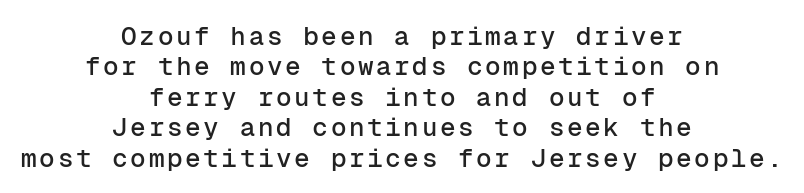
{"italic": "no", "underline": "no", "align": "center", "line_spacing_ratio": 1.17, "glyph_px": 26}
